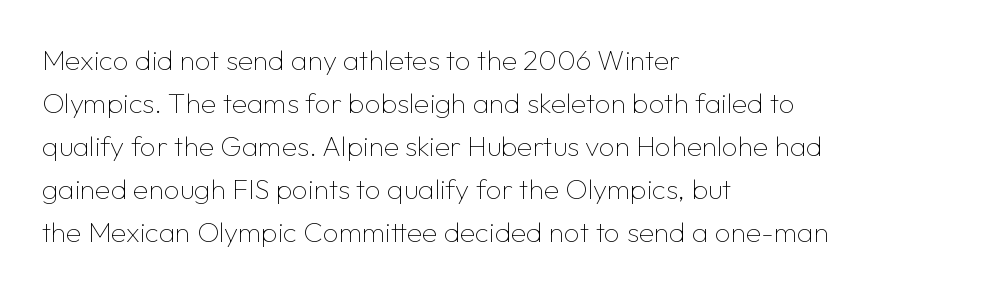
Q: Is the text bold? A: No.
Q: Is the text italic (slanted)? A: No, it is upright.
Q: Is the typeface a serif or a sans-serif typeface? A: Sans-serif.
Q: Is the text underlined? A: No.
Q: How is the paragraph aligned? A: Left-aligned.
Q: Is the spacing between letters normal or unusually wide? A: Normal.
Q: Is the spacing between lines tight, normal or loose? A: Normal.
Q: Width (condensed, normal, or wide)? A: Normal.
Q: Stroke contrast? A: Low.
Q: x-height? A: Medium.
Q: Monospaced? A: No.
